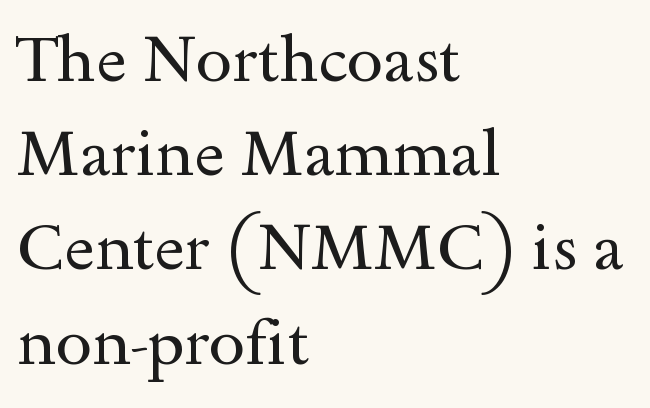
{"serif": "yes", "italic": "no", "bold": "no", "weight": "regular", "width": "wide", "x_height": "small", "monospaced": "no", "underline": "no", "align": "left", "line_spacing": "normal", "line_spacing_ratio": 1.45, "letter_spacing": "normal", "letter_spacing_em": 0.0, "glyph_px": 65}
